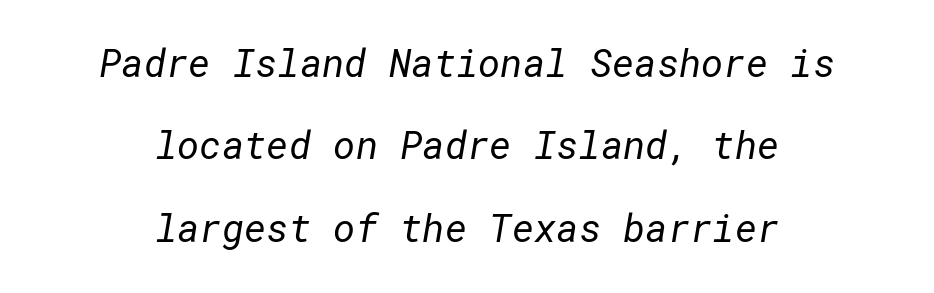
The foot of each line stays bare and open. A typesetter would call this zero additional tracking. Typographically, this falls in the sans-serif category. The lines are quadded center. Stroke mass is kept to a normal reading level or below.
